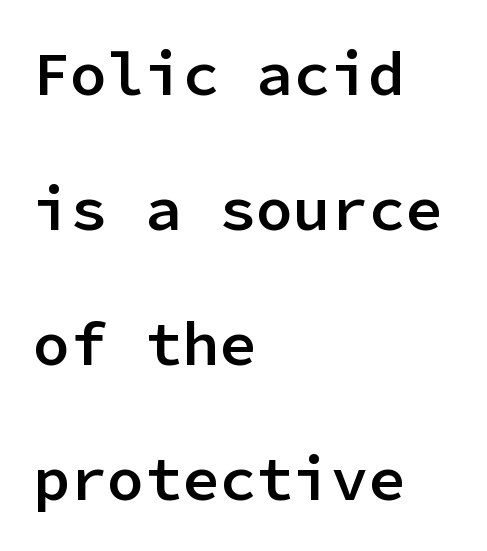
Q: Is the text bold? A: Semi-bold.
Q: Is the text italic (slanted)? A: No, it is upright.
Q: Is the typeface a serif or a sans-serif typeface? A: Sans-serif.
Q: Is the text underlined? A: No.
Q: How is the paragraph aligned? A: Left-aligned.
Q: Is the spacing between letters normal or unusually wide? A: Normal.
Q: Is the spacing between lines tight, normal or loose? A: Loose.
Q: Width (condensed, normal, or wide)? A: Normal.
Q: Stroke contrast? A: Low.
Q: x-height? A: Medium.
Q: Monospaced? A: Yes.
